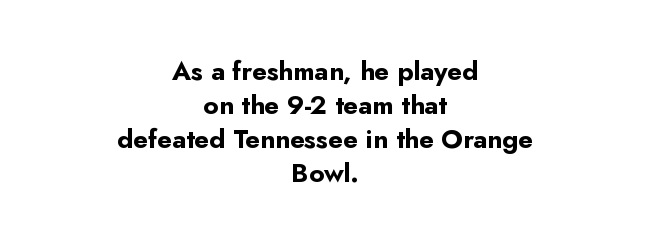
Typesetter's note: full bold, strokes at maximum text heaviness. The face used here is rendered with its standard letterfit. Every row of glyphs is offset so its center matches the block's center. The baseline area is clear. Italic? Not at all — the glyphs are vertical.
